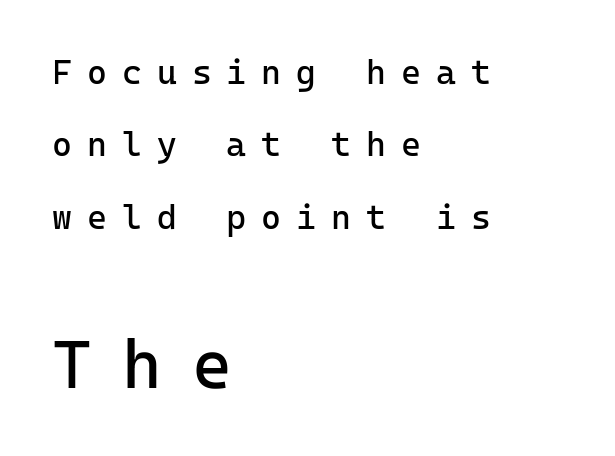
Monospaced: the letters line up in strict vertical columns. A classic flush-left, rag-right setting is used for this passage. The passage shown has open, widely tracked lettering throughout. The type family on display is of the sans-serif kind. This block would shrink considerably if given ordinary leading; it's expanded now.
